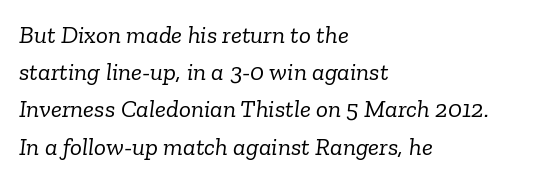
Leading: standard. Style check: oblique. Nobody drew a line under any word here. Nothing unusual about the tracking: characters are spaced as the font intends.
